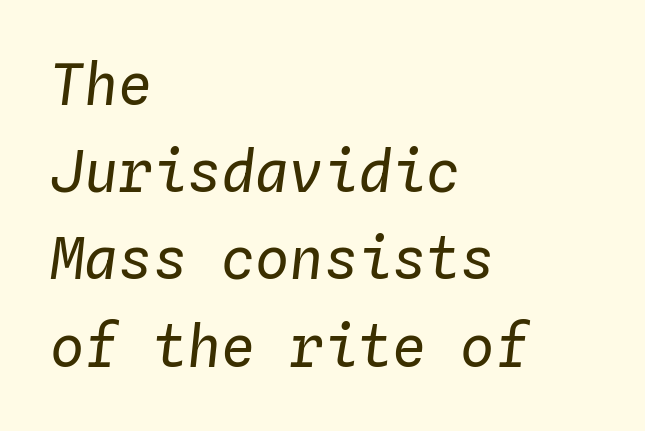
The image shows 57 px regular-weight type, italic (leaning right), monospaced; set left-aligned, normal line spacing (1.53x), normal letter spacing, not underlined; low stroke contrast and a medium x-height.
